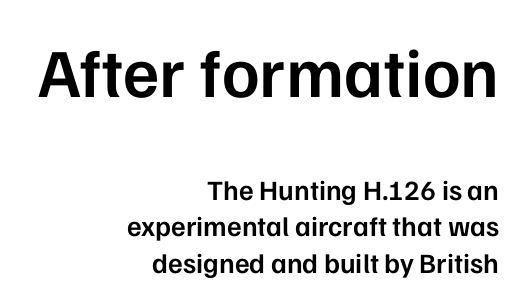
Q: Is the text bold? A: Semi-bold.
Q: Is the text italic (slanted)? A: No, it is upright.
Q: Is the typeface a serif or a sans-serif typeface? A: Sans-serif.
Q: Is the text underlined? A: No.
Q: How is the paragraph aligned? A: Right-aligned.
Q: Is the spacing between letters normal or unusually wide? A: Normal.
Q: Is the spacing between lines tight, normal or loose? A: Normal.
Q: Which block of text is set in a larger size, the first (top) or the second (bottom)? A: The first (top) one.
Q: Width (condensed, normal, or wide)? A: Normal.
Q: Stroke contrast? A: Low.
Q: x-height? A: Medium.
Q: Monospaced? A: No.
